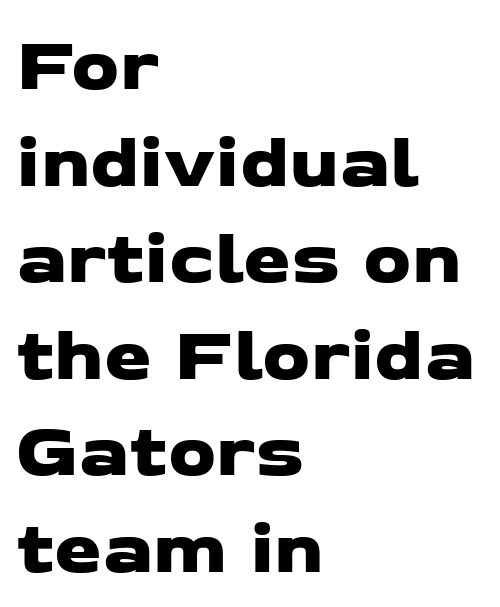
Underline: absent. Note: no serifs on the glyphs. This rendering uses left alignment, leaving the right contour irregular. The face used here is proportionally spaced, like ordinary book or web type. The type is set solid horizontally, with unmodified tracking.
